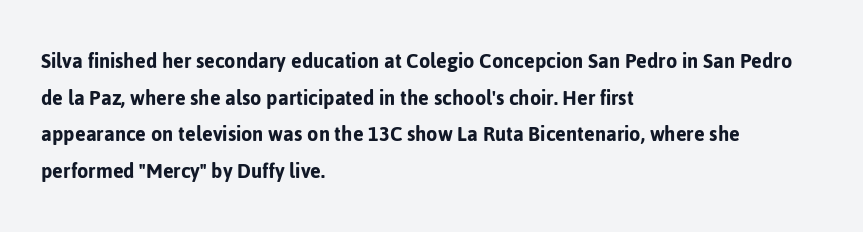
Q: Is the text italic (slanted)? A: No, it is upright.
Q: Is the text underlined? A: No.
Q: How is the paragraph aligned? A: Left-aligned.
Q: Is the spacing between letters normal or unusually wide? A: Normal.
Q: Is the spacing between lines tight, normal or loose? A: Normal.
